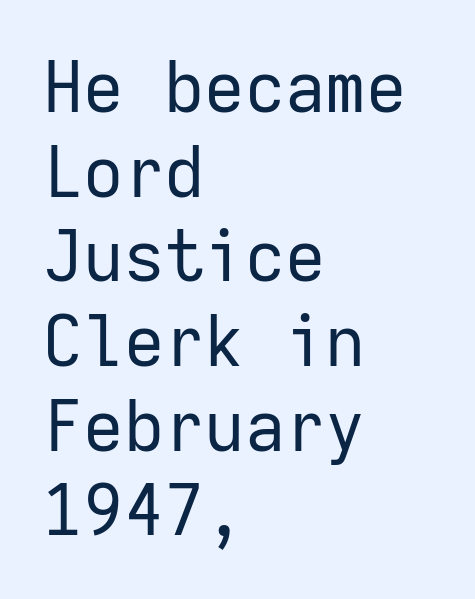
{"serif": "no", "italic": "no", "bold": "no", "weight": "regular", "width": "normal", "stroke_contrast": "low", "x_height": "medium", "monospaced": "yes", "underline": "no", "align": "left", "line_spacing_ratio": 1.21, "letter_spacing": "normal", "letter_spacing_em": 0.0, "glyph_px": 70}
